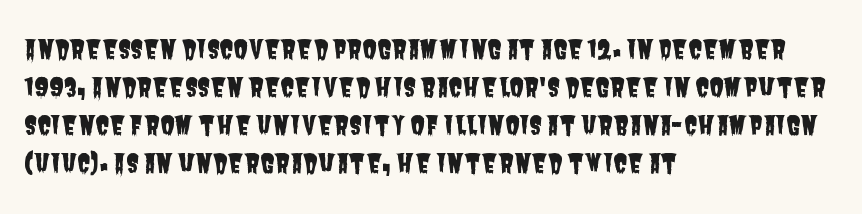
A typesetter would call this leading conventional body-copy spacing. The type is set solid horizontally, with unmodified tracking. This rendering features lettering with no underline. Visually the block forms a straight wall on the left and a jagged coastline on the right.
